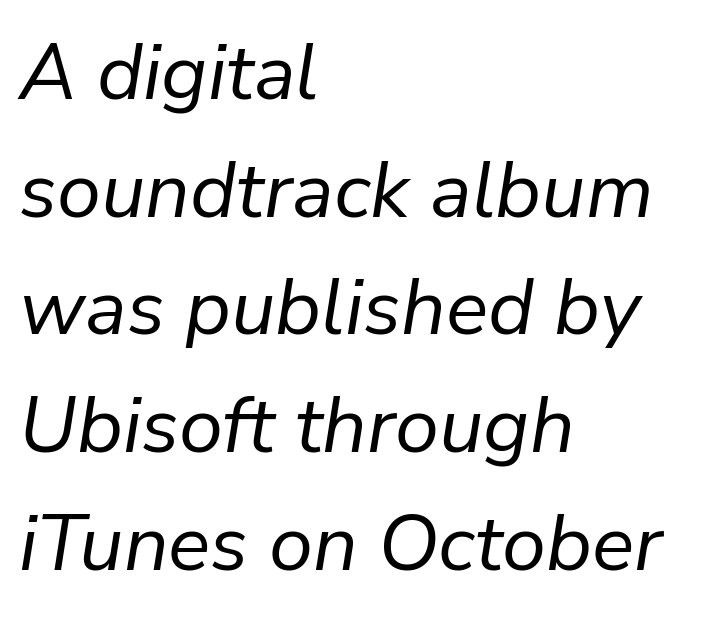
Q: Is the text bold? A: No.
Q: Is the text italic (slanted)? A: Yes, it leans right by about 9 degrees.
Q: Is the text underlined? A: No.
Q: How is the paragraph aligned? A: Left-aligned.
Q: Is the spacing between letters normal or unusually wide? A: Normal.
Q: Is the spacing between lines tight, normal or loose? A: Normal.
Q: Width (condensed, normal, or wide)? A: Normal.
Q: Stroke contrast? A: Low.
Q: x-height? A: Medium.
Q: Monospaced? A: No.
